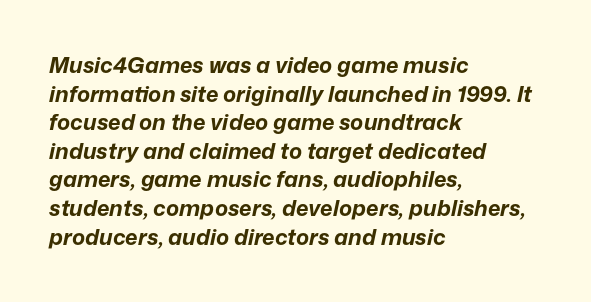
Q: Is the text bold? A: Yes.
Q: Is the text italic (slanted)? A: Yes, it leans right by about 12 degrees.
Q: Is the text underlined? A: No.
Q: How is the paragraph aligned? A: Left-aligned.
Q: Is the spacing between letters normal or unusually wide? A: Normal.
Q: Is the spacing between lines tight, normal or loose? A: Normal.
